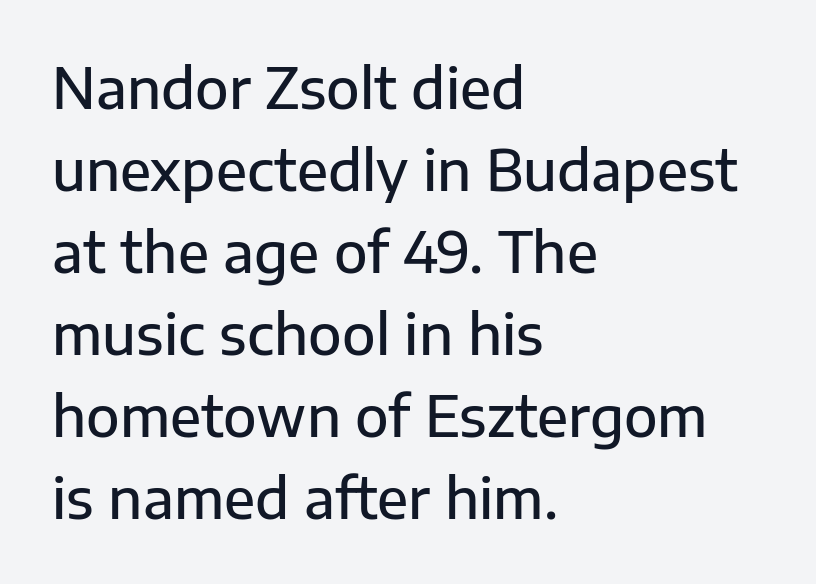
Q: Is the text bold? A: Semi-bold.
Q: Is the text italic (slanted)? A: No, it is upright.
Q: Is the typeface a serif or a sans-serif typeface? A: Sans-serif.
Q: Is the text underlined? A: No.
Q: How is the paragraph aligned? A: Left-aligned.
Q: Is the spacing between letters normal or unusually wide? A: Normal.
Q: Is the spacing between lines tight, normal or loose? A: Normal.
Q: Width (condensed, normal, or wide)? A: Normal.
Q: Stroke contrast? A: Low.
Q: x-height? A: Medium.
Q: Monospaced? A: No.
